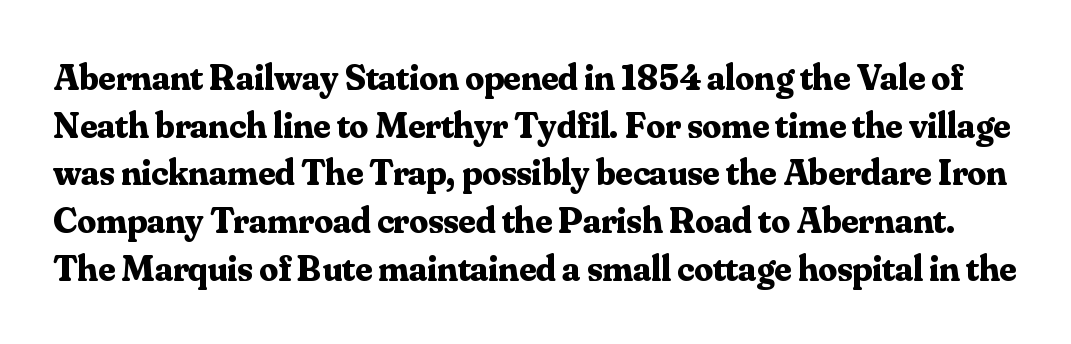
Honestly, there is no underline to notice here at all. To sum up the face: it has serifs. Varying glyph widths throughout — classic text-font behaviour. Ordinary non-slanted type is in use. Nothing unusual about the tracking: characters are spaced as the font intends.
